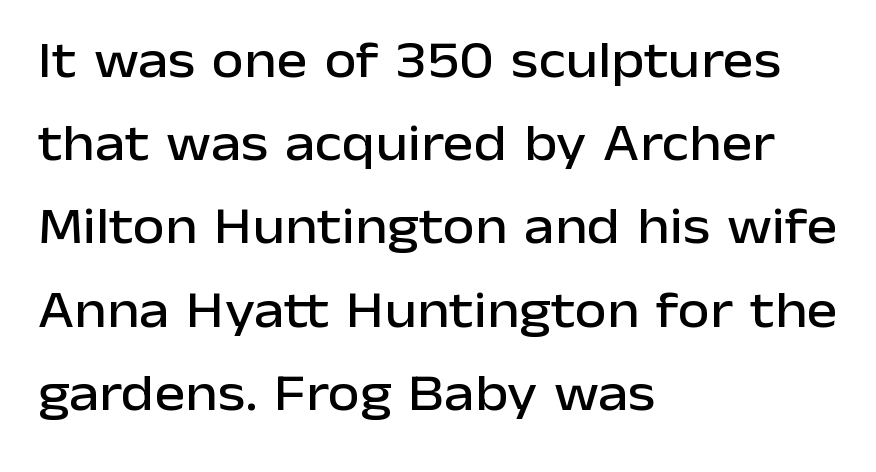
{"serif": "no", "italic": "no", "width": "normal", "stroke_contrast": "low", "x_height": "medium", "monospaced": "no", "underline": "no", "align": "left", "line_spacing": "normal", "line_spacing_ratio": 1.6, "letter_spacing": "normal", "letter_spacing_em": 0.0, "glyph_px": 52}
